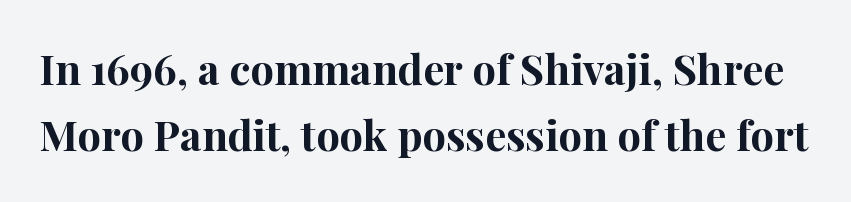
{"serif": "yes", "italic": "no", "bold": "yes", "weight": "bold", "width": "normal", "stroke_contrast": "high", "x_height": "medium", "monospaced": "no", "underline": "no", "line_spacing": "normal", "line_spacing_ratio": 1.58, "letter_spacing": "normal", "letter_spacing_em": 0.0, "glyph_px": 42}
